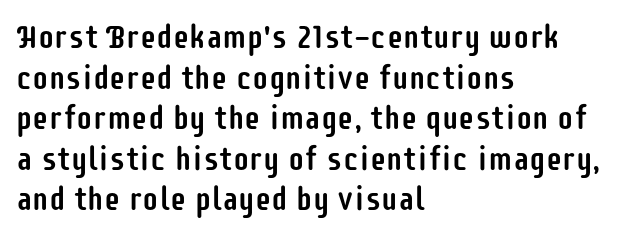
{"serif": "no", "italic": "no", "width": "condensed", "stroke_contrast": "low", "x_height": "large", "monospaced": "no", "underline": "no", "align": "left", "line_spacing_ratio": 1.23, "letter_spacing": "normal", "letter_spacing_em": 0.0, "glyph_px": 33}
